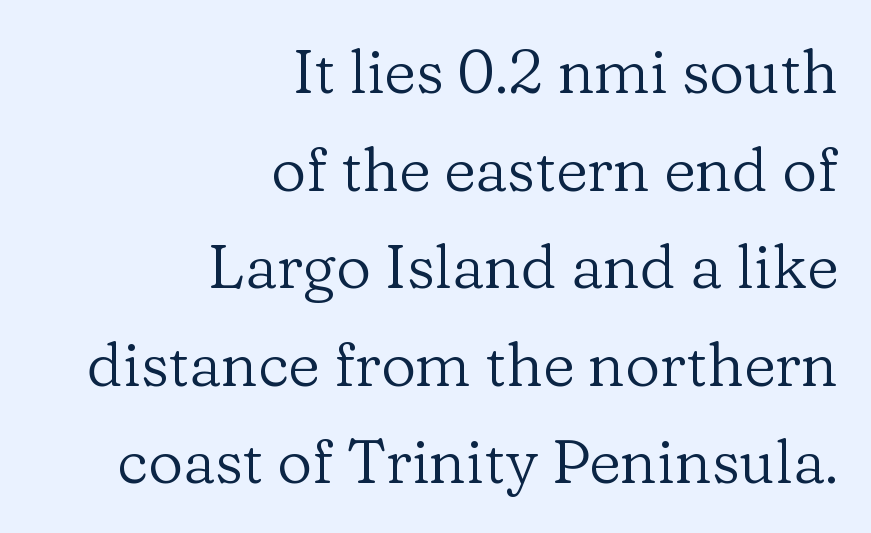
Q: Is the text bold? A: No.
Q: Is the text italic (slanted)? A: No, it is upright.
Q: Is the typeface a serif or a sans-serif typeface? A: Serif.
Q: Is the text underlined? A: No.
Q: How is the paragraph aligned? A: Right-aligned.
Q: Is the spacing between letters normal or unusually wide? A: Normal.
Q: Is the spacing between lines tight, normal or loose? A: Normal.
Q: Width (condensed, normal, or wide)? A: Normal.
Q: Stroke contrast? A: Low.
Q: x-height? A: Medium.
Q: Monospaced? A: No.
